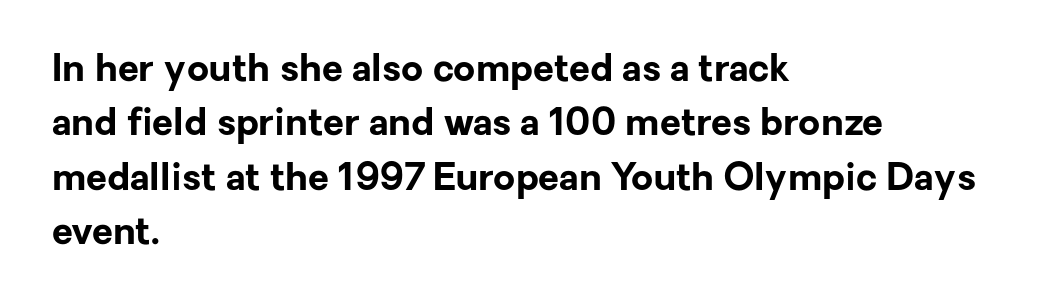
The image shows 38 px bold sans-serif type, upright; set left-aligned, normal line spacing (1.43x), normal letter spacing, not underlined; low stroke contrast and a medium x-height.
